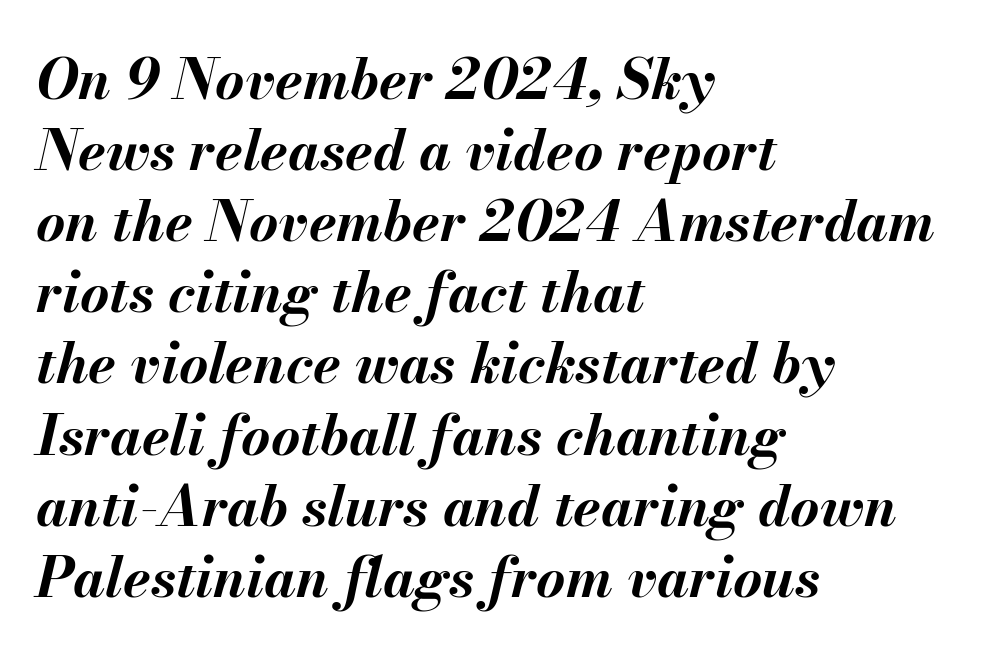
Q: Is the text bold? A: Yes.
Q: Is the text italic (slanted)? A: Yes, it leans right by about 13 degrees.
Q: Is the text underlined? A: No.
Q: How is the paragraph aligned? A: Left-aligned.
Q: Is the spacing between letters normal or unusually wide? A: Normal.
Q: Is the spacing between lines tight, normal or loose? A: Normal.
Q: Width (condensed, normal, or wide)? A: Normal.
Q: Stroke contrast? A: Medium.
Q: x-height? A: Small.
Q: Monospaced? A: No.
